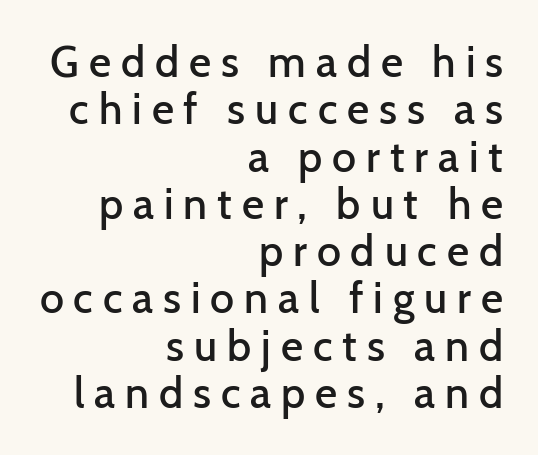
Q: Is the text bold? A: Semi-bold.
Q: Is the text italic (slanted)? A: No, it is upright.
Q: Is the typeface a serif or a sans-serif typeface? A: Sans-serif.
Q: Is the text underlined? A: No.
Q: How is the paragraph aligned? A: Right-aligned.
Q: Is the spacing between letters normal or unusually wide? A: Unusually wide.
Q: Is the spacing between lines tight, normal or loose? A: Tight.
Q: Width (condensed, normal, or wide)? A: Normal.
Q: Stroke contrast? A: Low.
Q: x-height? A: Medium.
Q: Monospaced? A: No.
